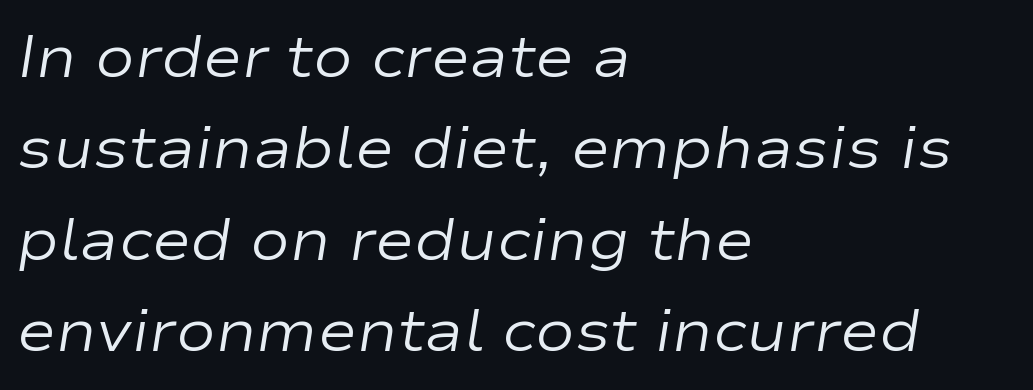
The image shows 59 px regular-weight, wide type, italic (leaning right); set left-aligned, normal line spacing (1.55x), normal letter spacing, not underlined; low stroke contrast and a medium x-height.
